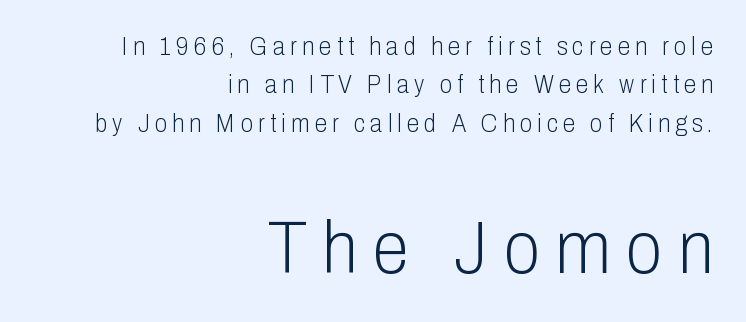
The image shows 74 px light, condensed sans-serif type, upright; set right-aligned, normal line spacing (1.54x), unusually wide letter spacing (+0.21 em), not underlined; the second (bottom) block is 2.96x larger; low stroke contrast and a medium x-height.
